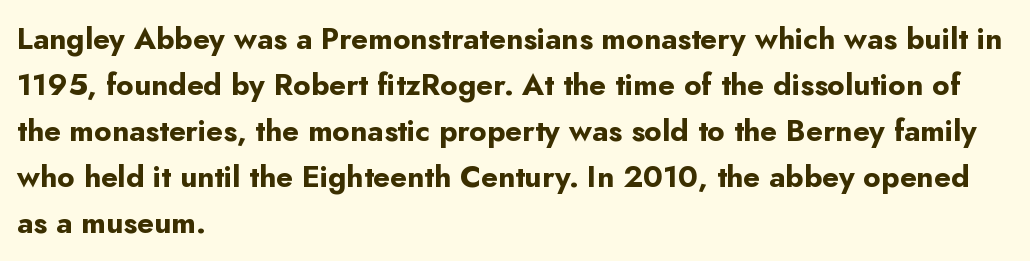
Q: Is the text bold? A: Yes.
Q: Is the text italic (slanted)? A: No, it is upright.
Q: Is the typeface a serif or a sans-serif typeface? A: Sans-serif.
Q: Is the text underlined? A: No.
Q: How is the paragraph aligned? A: Left-aligned.
Q: Is the spacing between letters normal or unusually wide? A: Normal.
Q: Is the spacing between lines tight, normal or loose? A: Normal.
Q: Width (condensed, normal, or wide)? A: Normal.
Q: Stroke contrast? A: Low.
Q: x-height? A: Small.
Q: Monospaced? A: No.
